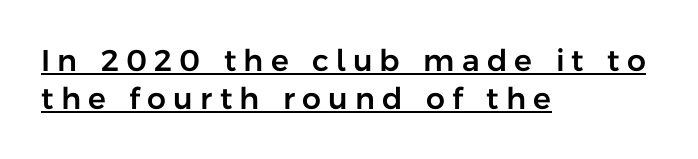
Do the letters lean? They stand straight. The tracking reads as deliberately expanded to a designer's eye. The designer left line spacing at the default. Do the characters align in a grid? No, the font is proportional. The rendering uses the underline text-decoration.
